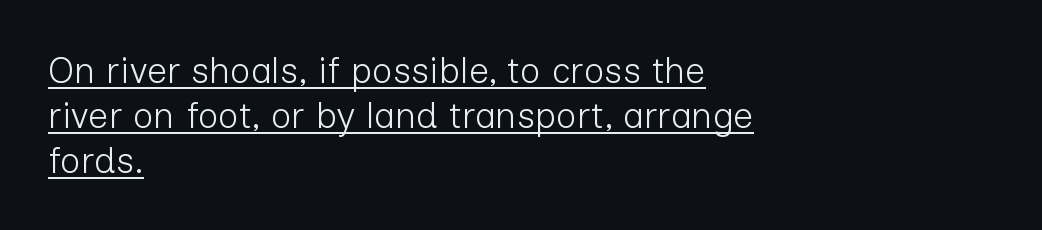
Q: Is the text bold? A: No.
Q: Is the text italic (slanted)? A: No, it is upright.
Q: Is the typeface a serif or a sans-serif typeface? A: Sans-serif.
Q: Is the text underlined? A: Yes.
Q: How is the paragraph aligned? A: Left-aligned.
Q: Is the spacing between letters normal or unusually wide? A: Normal.
Q: Is the spacing between lines tight, normal or loose? A: Normal.
Q: Width (condensed, normal, or wide)? A: Normal.
Q: Stroke contrast? A: Low.
Q: x-height? A: Medium.
Q: Monospaced? A: No.
